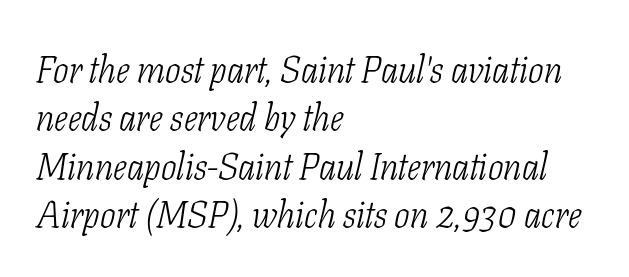
The image shows 37 px light, condensed serif type, italic (leaning right); set left-aligned, normal line spacing (1.31x), normal letter spacing, not underlined; low stroke contrast and a medium x-height.
